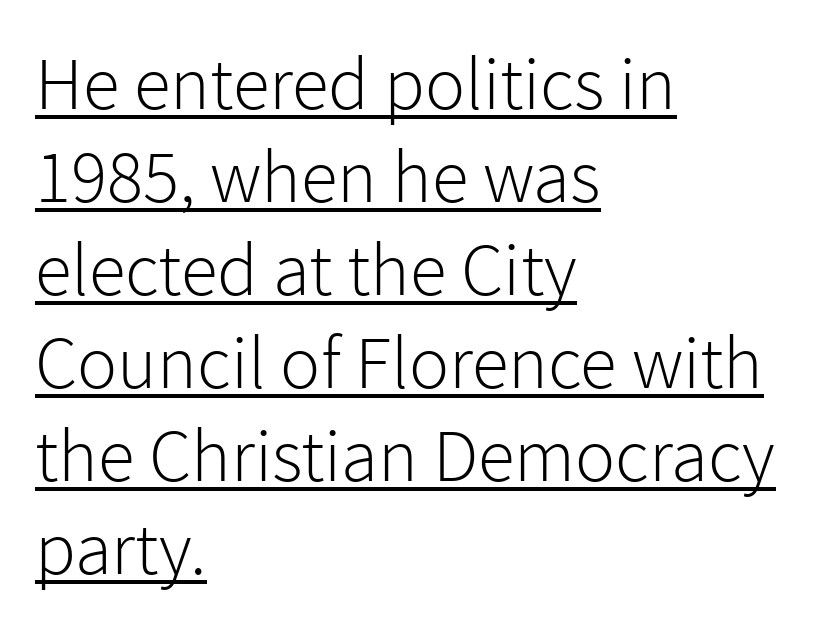
{"serif": "no", "italic": "no", "bold": "no", "weight": "light", "width": "normal", "x_height": "medium", "monospaced": "no", "underline": "yes", "align": "left", "line_spacing_ratio": 1.24, "letter_spacing": "normal", "letter_spacing_em": 0.0, "glyph_px": 75}
